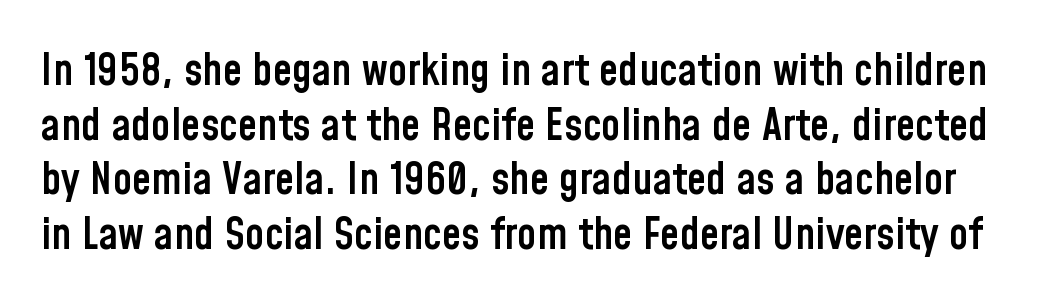
Q: Is the text bold? A: Semi-bold.
Q: Is the text italic (slanted)? A: No, it is upright.
Q: Is the typeface a serif or a sans-serif typeface? A: Sans-serif.
Q: Is the text underlined? A: No.
Q: Is the spacing between letters normal or unusually wide? A: Normal.
Q: Width (condensed, normal, or wide)? A: Condensed.
Q: Stroke contrast? A: Low.
Q: x-height? A: Medium.
Q: Monospaced? A: No.
